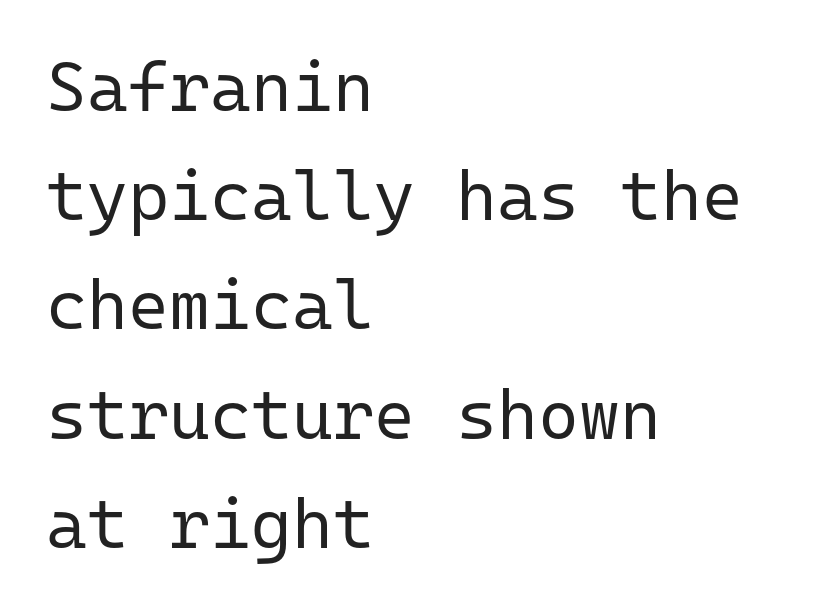
Q: Is the text bold? A: No.
Q: Is the text italic (slanted)? A: No, it is upright.
Q: Is the typeface a serif or a sans-serif typeface? A: Sans-serif.
Q: Is the text underlined? A: No.
Q: How is the paragraph aligned? A: Left-aligned.
Q: Is the spacing between letters normal or unusually wide? A: Normal.
Q: Is the spacing between lines tight, normal or loose? A: Normal.
Q: Width (condensed, normal, or wide)? A: Normal.
Q: Stroke contrast? A: Low.
Q: x-height? A: Medium.
Q: Monospaced? A: Yes.
